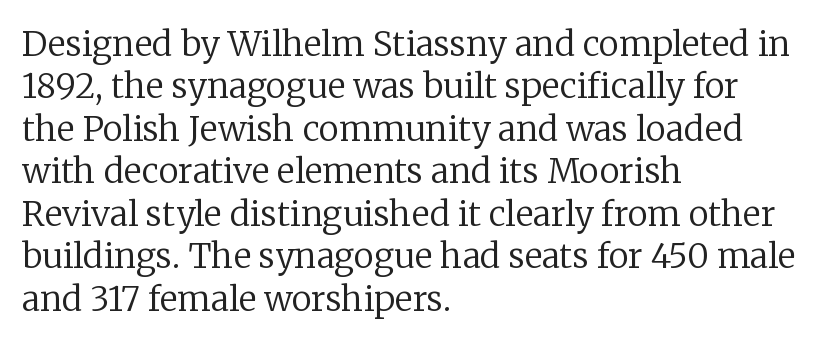
{"serif": "yes", "italic": "no", "bold": "no", "weight": "regular", "width": "normal", "stroke_contrast": "low", "x_height": "medium", "monospaced": "no", "underline": "no", "align": "left", "line_spacing": "normal", "line_spacing_ratio": 1.25, "letter_spacing": "normal", "letter_spacing_em": 0.0, "glyph_px": 34}
